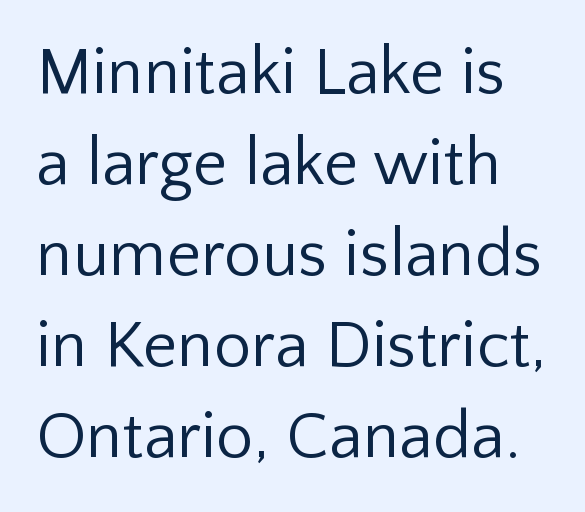
{"serif": "no", "italic": "no", "bold": "no", "weight": "regular", "width": "normal", "stroke_contrast": "low", "x_height": "medium", "monospaced": "no", "underline": "no", "line_spacing": "normal", "line_spacing_ratio": 1.36, "letter_spacing": "normal", "letter_spacing_em": 0.0, "glyph_px": 67}
